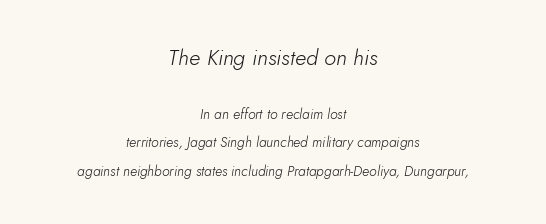
The image shows 22 px text type, italic (leaning right); set centered, loose line spacing (2.05x), normal letter spacing, not underlined; the first (top) block is 1.57x larger.
